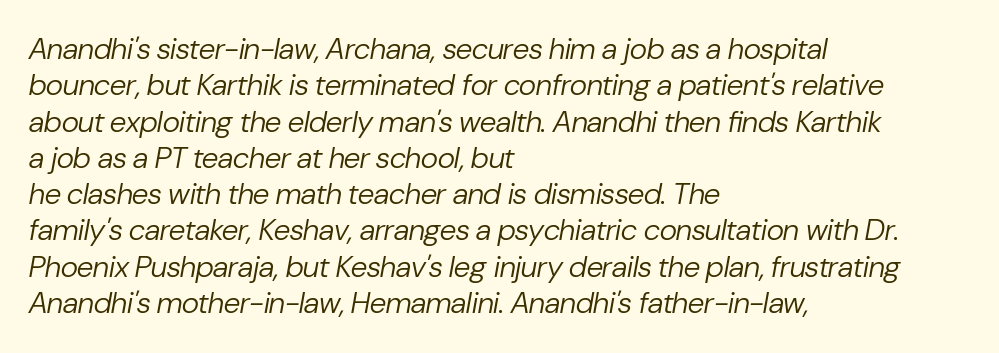
{"italic": "yes", "lean": "right", "slant_degrees": 10, "bold": "no", "weight": "regular", "width": "normal", "stroke_contrast": "low", "x_height": "medium", "monospaced": "no", "underline": "no", "align": "left", "line_spacing_ratio": 1.21, "letter_spacing": "normal", "letter_spacing_em": 0.0, "glyph_px": 30}
